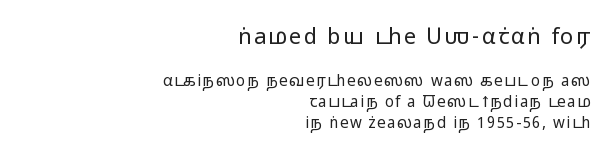
Q: Is the text bold? A: No.
Q: Is the text italic (slanted)? A: No, it is upright.
Q: Is the text underlined? A: No.
Q: How is the paragraph aligned? A: Right-aligned.
Q: Is the spacing between lines tight, normal or loose? A: Normal.
Q: Which block of text is set in a larger size, the first (top) or the second (bottom)? A: The first (top) one.
